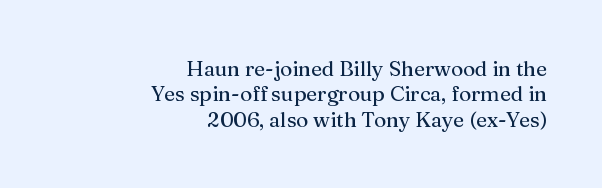
The image shows 21 px text type, upright; set right-aligned, line spacing 1.21x, normal letter spacing, not underlined.
